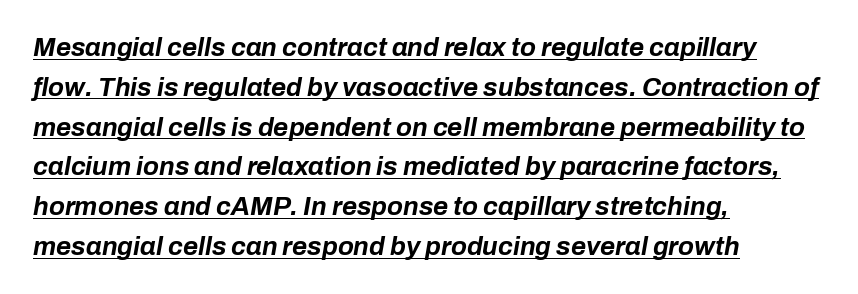
{"italic": "yes", "lean": "right", "slant_degrees": 10, "bold": "yes", "underline": "yes", "align": "left", "line_spacing": "normal", "line_spacing_ratio": 1.53, "letter_spacing": "normal", "letter_spacing_em": 0.0, "glyph_px": 26}
